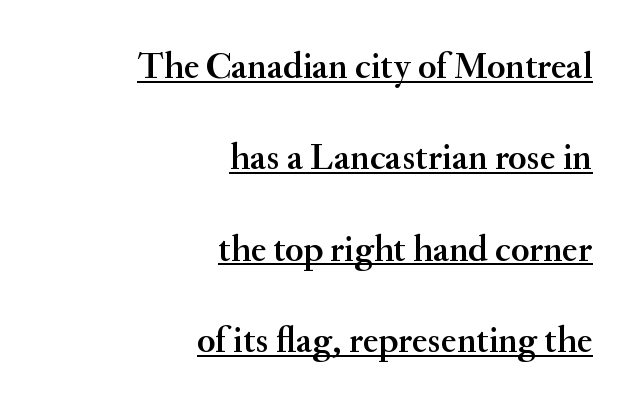
{"serif": "yes", "italic": "no", "width": "normal", "stroke_contrast": "medium", "x_height": "small", "monospaced": "no", "underline": "yes", "align": "right", "line_spacing": "loose", "line_spacing_ratio": 2.47, "letter_spacing": "normal", "letter_spacing_em": 0.0, "glyph_px": 37}
